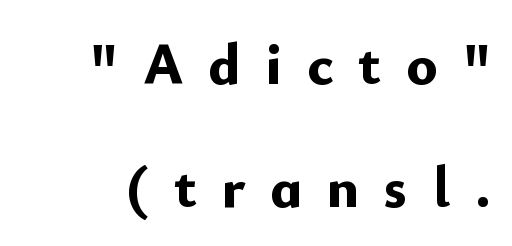
Only glyphs here, with clear space below each row. The designer dialed line spacing up above the default. Is there any slant? The stems are plumb. The rendering inserts visible extra space after every character. Varying glyph widths throughout — classic text-font behaviour. What kind of face is this? One without serifs — a sans.
